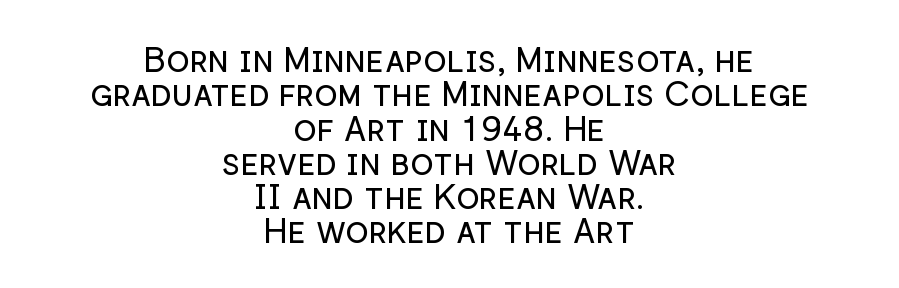
The image shows 35 px regular-weight sans-serif type, upright; set centered, tight line spacing (0.98x), normal letter spacing, not underlined; low stroke contrast and a medium x-height.
